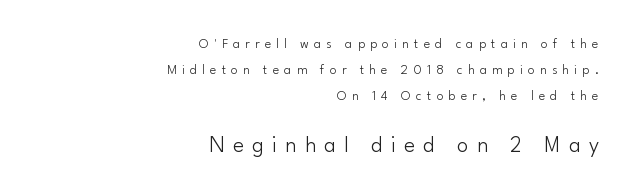
Q: Is the text bold? A: No.
Q: Is the text italic (slanted)? A: No, it is upright.
Q: Is the text underlined? A: No.
Q: How is the paragraph aligned? A: Right-aligned.
Q: Is the spacing between letters normal or unusually wide? A: Unusually wide.
Q: Which block of text is set in a larger size, the first (top) or the second (bottom)? A: The second (bottom) one.
